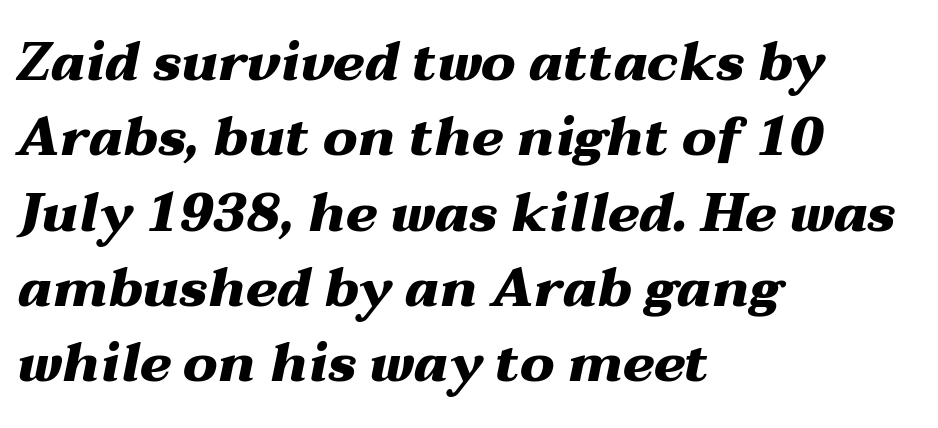
The image shows 53 px heavy, wide type, italic (leaning right); set left-aligned, normal line spacing (1.42x), normal letter spacing, not underlined; medium stroke contrast and a medium x-height.
